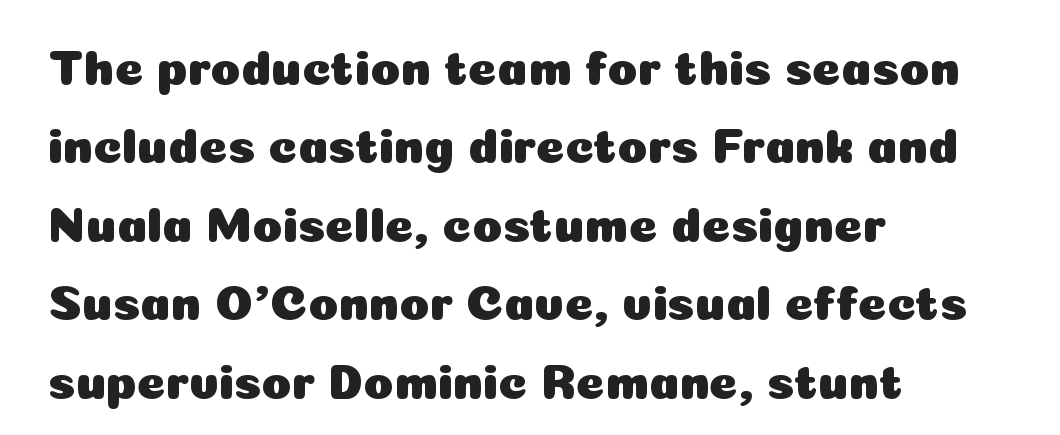
This rendering features lettering with no underline. To sum up the face: it is a sans, with no serifs. The face used here is proportionally spaced, like ordinary book or web type. Spacing between characters is what you'd get straight out of the box.
